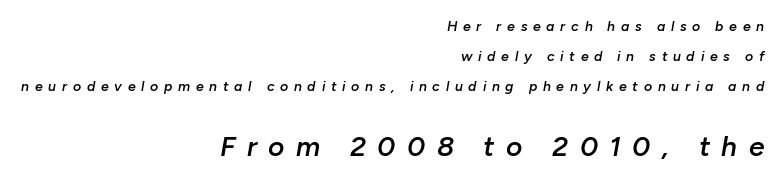
The image shows 28 px semibold type, italic (leaning right); set right-aligned, loose line spacing (2.14x), unusually wide letter spacing (+0.41 em), not underlined; the second (bottom) block is 2.0x larger; low stroke contrast and a medium x-height.
